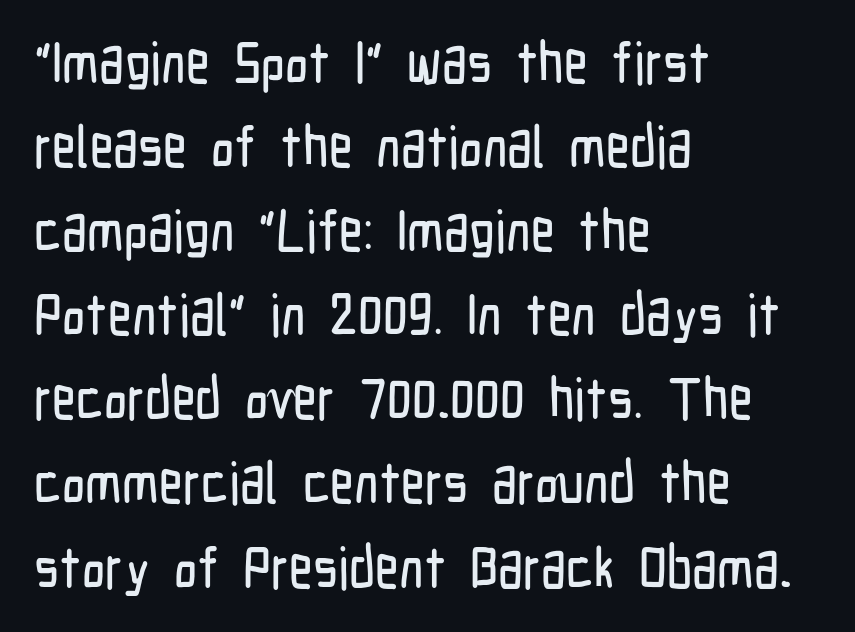
{"serif": "no", "italic": "no", "width": "condensed", "stroke_contrast": "low", "x_height": "medium", "monospaced": "no", "underline": "no", "align": "left", "line_spacing": "normal", "line_spacing_ratio": 1.45, "letter_spacing": "normal", "letter_spacing_em": 0.0, "glyph_px": 58}
